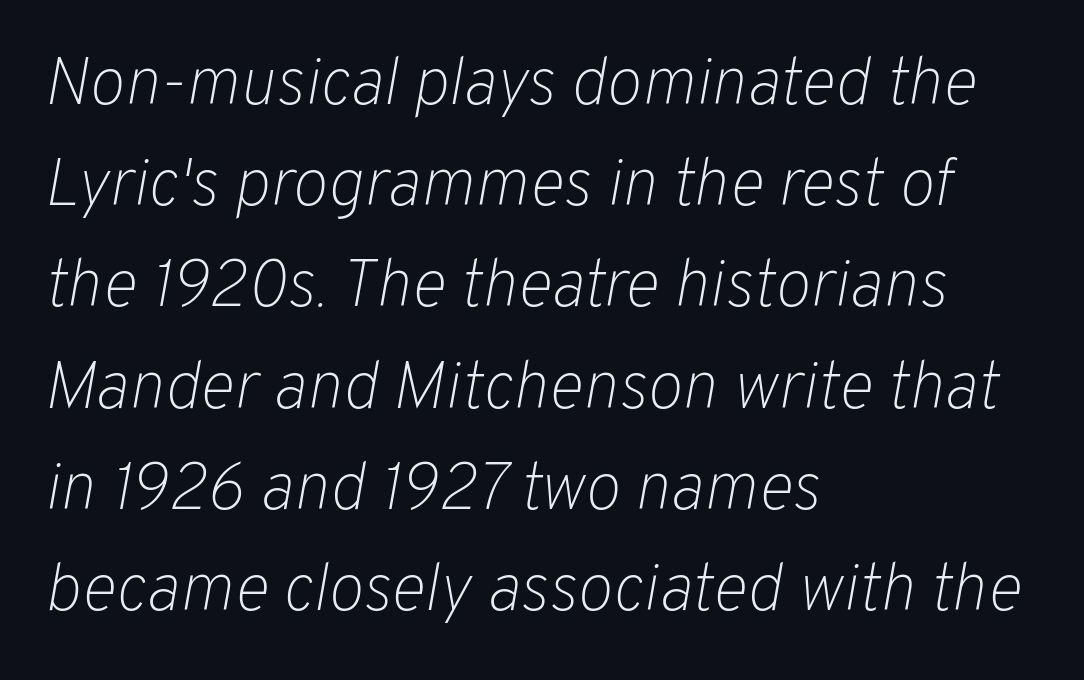
Between one letter and the next there's only the usual sliver of space. In CSS terms this would be text-align: left. Think of a printed novel: that variable character pitch is what you see here. Every character sits at an angle, as italics do.
